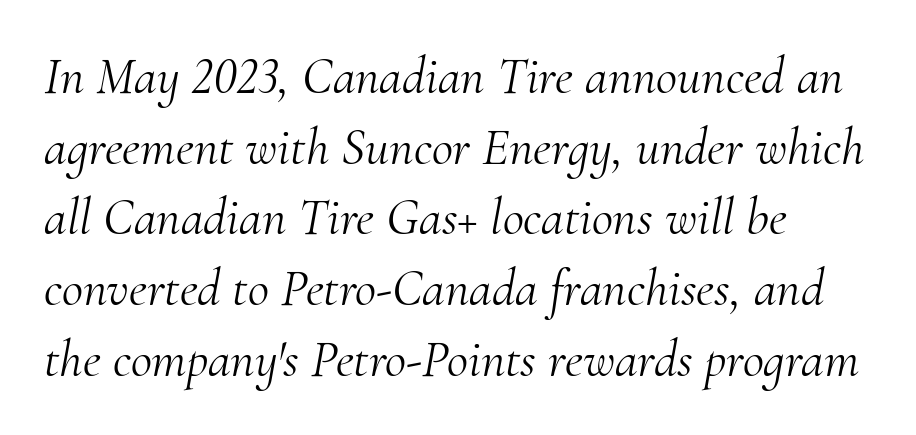
{"serif": "yes", "italic": "yes", "lean": "right", "slant_degrees": 10, "bold": "no", "weight": "light", "width": "normal", "stroke_contrast": "medium", "x_height": "small", "monospaced": "no", "underline": "no", "align": "left", "line_spacing": "normal", "line_spacing_ratio": 1.36, "letter_spacing": "normal", "letter_spacing_em": 0.0, "glyph_px": 52}
